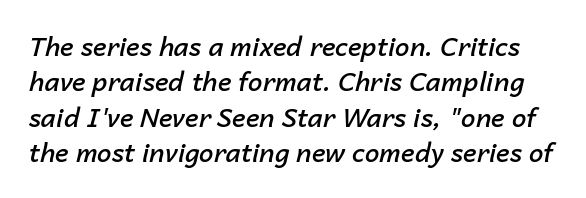
Q: Is the text bold? A: Semi-bold.
Q: Is the text italic (slanted)? A: Yes, it leans right by about 14 degrees.
Q: Is the text underlined? A: No.
Q: Is the spacing between letters normal or unusually wide? A: Normal.
Q: Is the spacing between lines tight, normal or loose? A: Normal.
